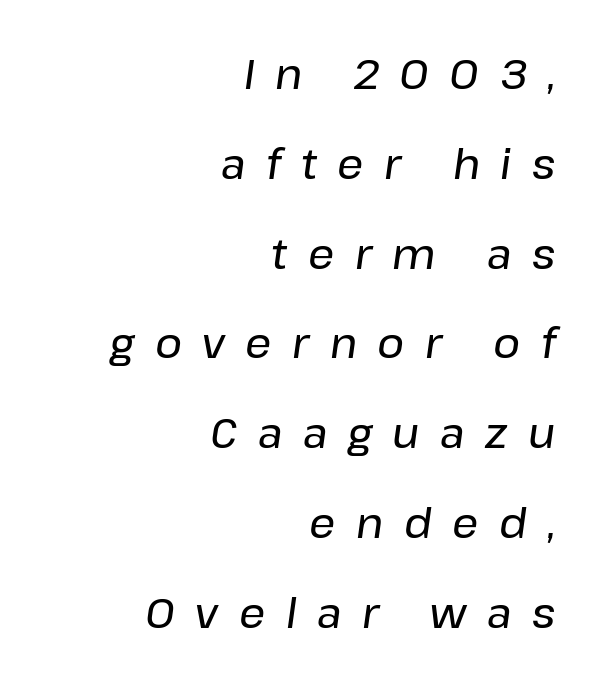
The foot of each line stays bare and open. Does the lettering tilt? It does — this is italic. Does extra space separate the letters? Yes, quite a lot of it. The letters advance in unequal steps, a hallmark of proportional type.
